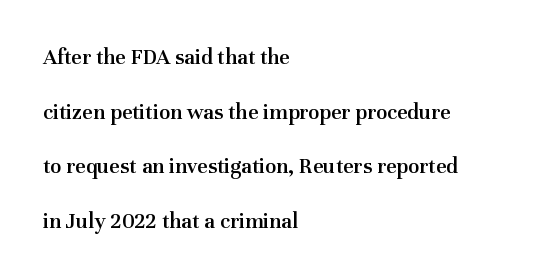
{"italic": "no", "bold": "semi", "underline": "no", "align": "left", "line_spacing": "loose", "line_spacing_ratio": 2.37, "letter_spacing": "normal", "letter_spacing_em": 0.0, "glyph_px": 23}
